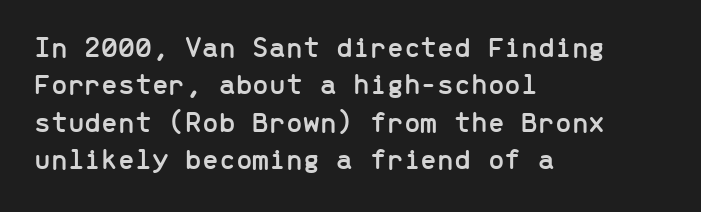
Inter-character spacing is left at the font's built-in metrics. The type family on display is of the sans-serif kind. Students, observe: this is what conventionally led text looks like. Vertical strokes here are truly vertical. The rendering anchors every line to the left-hand side. Plain, unruled lines of type.
